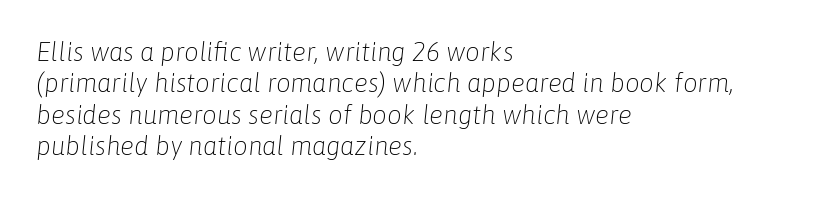
Q: Is the text bold? A: No.
Q: Is the text italic (slanted)? A: Yes, it leans right by about 6 degrees.
Q: Is the text underlined? A: No.
Q: How is the paragraph aligned? A: Left-aligned.
Q: Is the spacing between letters normal or unusually wide? A: Normal.
